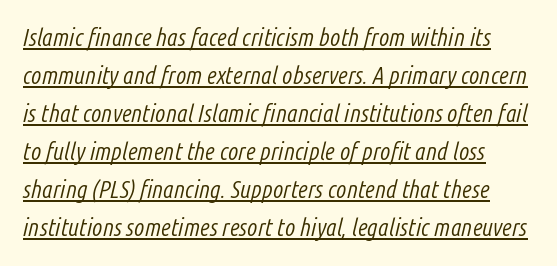
The image shows 24 px text type, italic (leaning right); set normal line spacing (1.58x), normal letter spacing, underlined.
